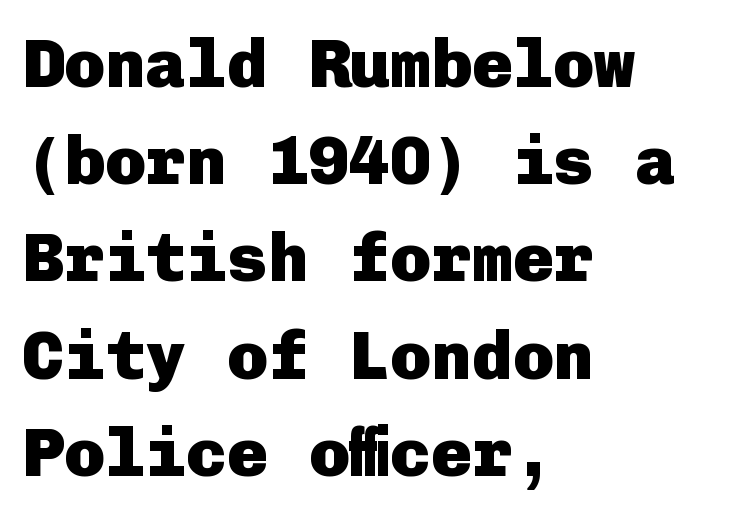
{"serif": "no", "italic": "no", "bold": "yes", "weight": "heavy", "width": "normal", "stroke_contrast": "low", "x_height": "medium", "underline": "no", "align": "left", "line_spacing": "normal", "line_spacing_ratio": 1.43, "letter_spacing": "normal", "letter_spacing_em": 0.0, "glyph_px": 68}
